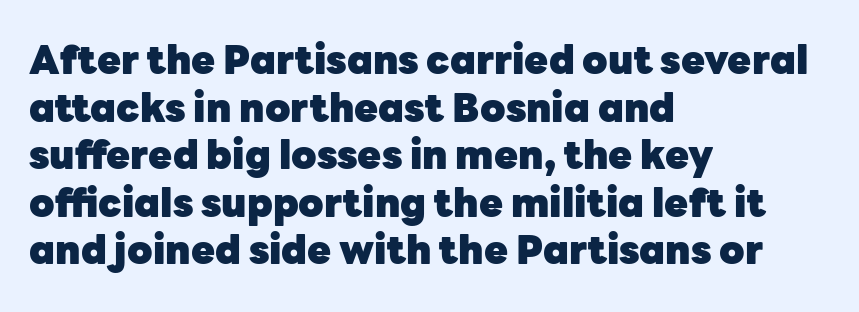
{"serif": "no", "italic": "no", "bold": "yes", "weight": "heavy", "width": "normal", "stroke_contrast": "low", "x_height": "medium", "monospaced": "no", "underline": "no", "align": "left", "line_spacing_ratio": 1.22, "letter_spacing": "normal", "letter_spacing_em": 0.0, "glyph_px": 39}
